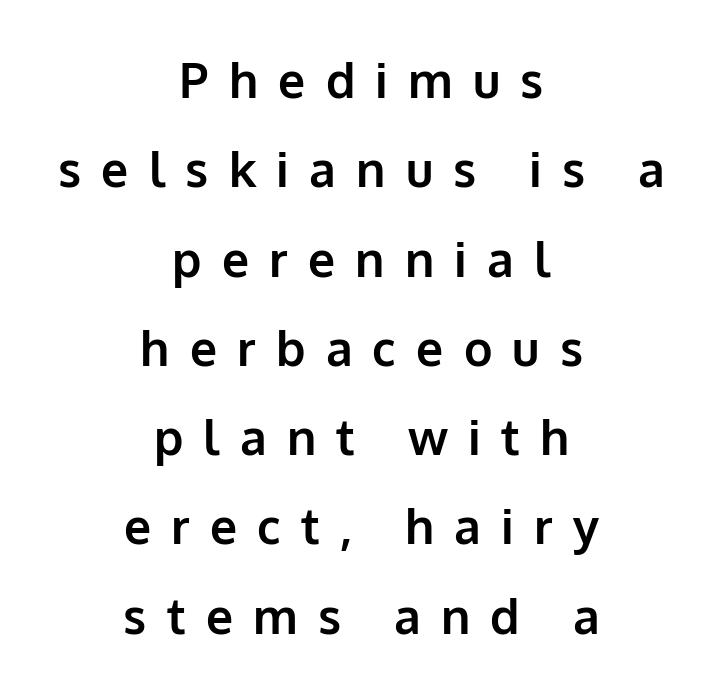
{"serif": "no", "italic": "no", "bold": "yes", "weight": "bold", "width": "normal", "stroke_contrast": "low", "x_height": "medium", "monospaced": "no", "underline": "no", "align": "center", "line_spacing_ratio": 1.86, "letter_spacing": "wide", "letter_spacing_em": 0.42, "glyph_px": 48}
